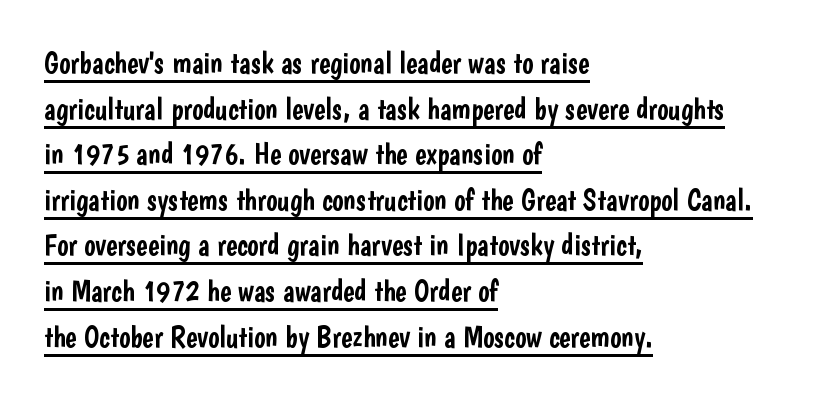
Q: Is the text italic (slanted)? A: No, it is upright.
Q: Is the typeface a serif or a sans-serif typeface? A: Sans-serif.
Q: Is the text underlined? A: Yes.
Q: How is the paragraph aligned? A: Left-aligned.
Q: Is the spacing between letters normal or unusually wide? A: Normal.
Q: Is the spacing between lines tight, normal or loose? A: Normal.
Q: Width (condensed, normal, or wide)? A: Condensed.
Q: Stroke contrast? A: Low.
Q: x-height? A: Medium.
Q: Monospaced? A: No.
